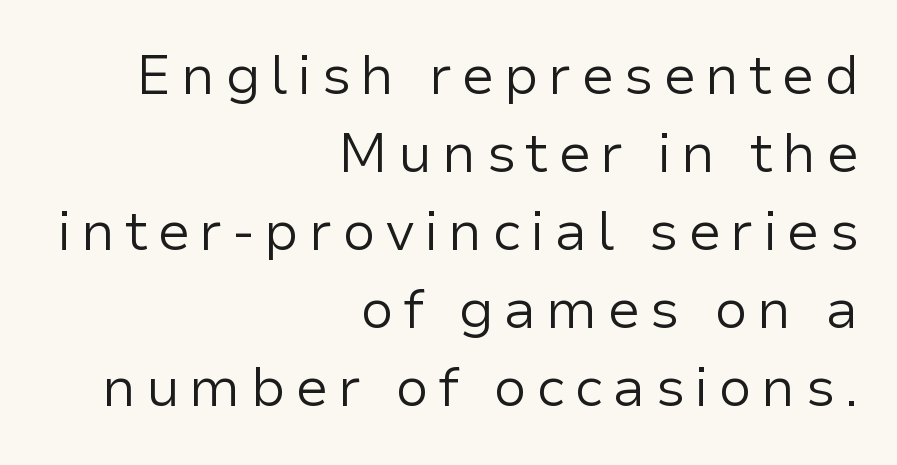
Q: Is the text bold? A: No.
Q: Is the text italic (slanted)? A: No, it is upright.
Q: Is the typeface a serif or a sans-serif typeface? A: Sans-serif.
Q: Is the text underlined? A: No.
Q: How is the paragraph aligned? A: Right-aligned.
Q: Is the spacing between lines tight, normal or loose? A: Normal.
Q: Width (condensed, normal, or wide)? A: Normal.
Q: Stroke contrast? A: Low.
Q: x-height? A: Medium.
Q: Monospaced? A: No.
